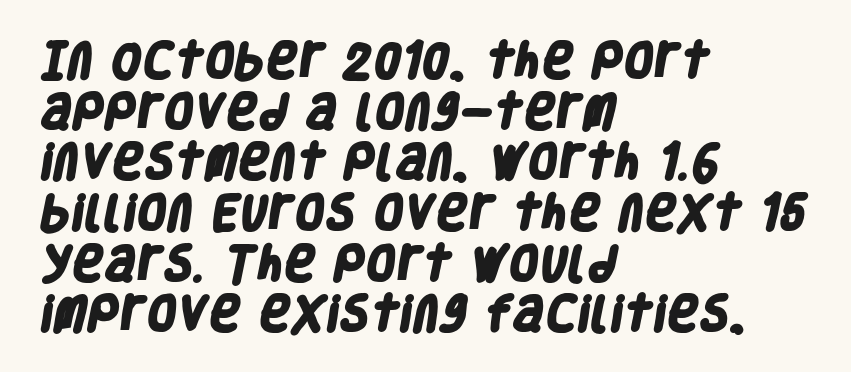
Q: Is the text bold? A: Yes.
Q: Is the typeface a serif or a sans-serif typeface? A: Sans-serif.
Q: Is the text underlined? A: No.
Q: How is the paragraph aligned? A: Left-aligned.
Q: Is the spacing between letters normal or unusually wide? A: Normal.
Q: Is the spacing between lines tight, normal or loose? A: Normal.
Q: Width (condensed, normal, or wide)? A: Condensed.
Q: Stroke contrast? A: Low.
Q: x-height? A: Large.
Q: Monospaced? A: No.
